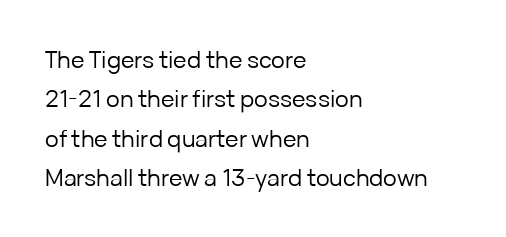
Q: Is the text bold? A: No.
Q: Is the text italic (slanted)? A: No, it is upright.
Q: Is the text underlined? A: No.
Q: How is the paragraph aligned? A: Left-aligned.
Q: Is the spacing between letters normal or unusually wide? A: Normal.
